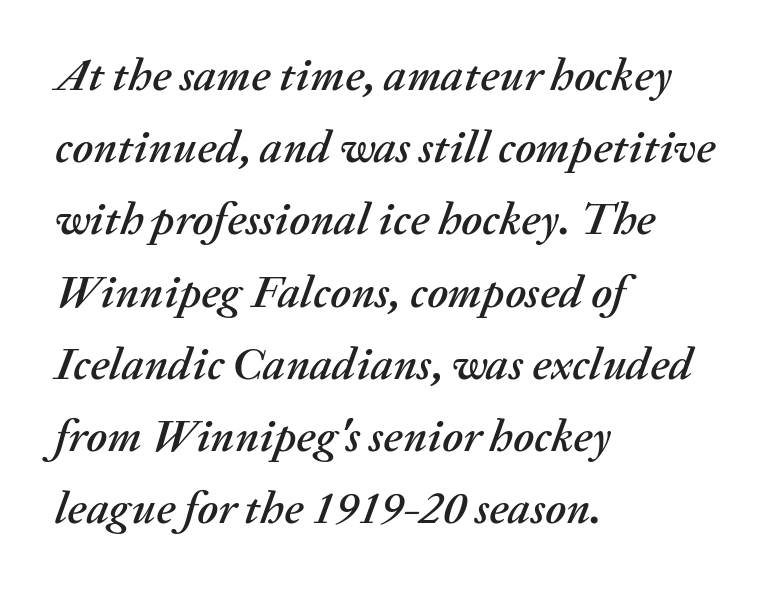
The image shows 46 px text type, italic (leaning right); set left-aligned, normal line spacing (1.57x), normal letter spacing, not underlined; medium stroke contrast and a medium x-height.
